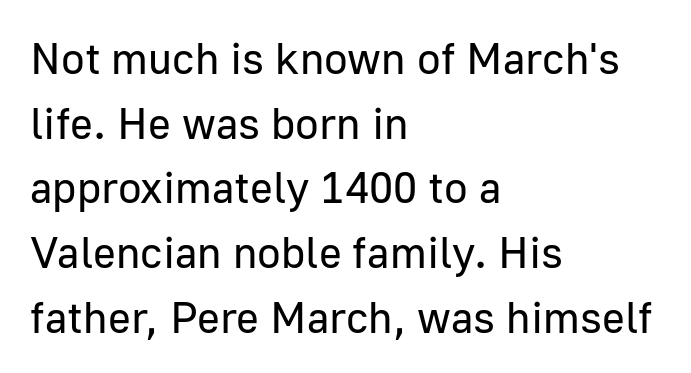
Q: Is the text bold? A: No.
Q: Is the text italic (slanted)? A: No, it is upright.
Q: Is the typeface a serif or a sans-serif typeface? A: Sans-serif.
Q: Is the text underlined? A: No.
Q: How is the paragraph aligned? A: Left-aligned.
Q: Is the spacing between letters normal or unusually wide? A: Normal.
Q: Is the spacing between lines tight, normal or loose? A: Normal.
Q: Width (condensed, normal, or wide)? A: Normal.
Q: Stroke contrast? A: Low.
Q: x-height? A: Medium.
Q: Monospaced? A: No.
